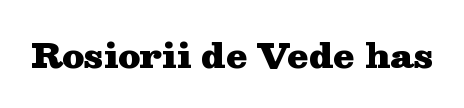
The image shows 34 px heavy, wide serif type, upright; set normal letter spacing, not underlined; medium stroke contrast and a medium x-height.
